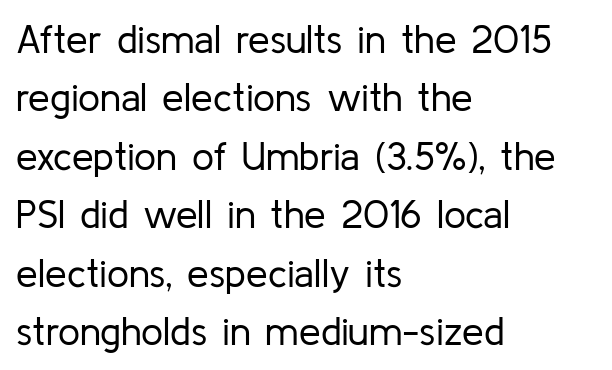
{"serif": "no", "italic": "no", "bold": "no", "weight": "regular", "width": "normal", "stroke_contrast": "low", "x_height": "medium", "monospaced": "no", "underline": "no", "align": "left", "line_spacing": "normal", "line_spacing_ratio": 1.5, "letter_spacing": "normal", "letter_spacing_em": 0.0, "glyph_px": 39}
